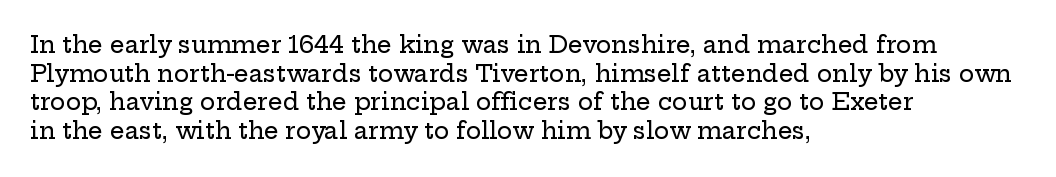
Q: Is the text italic (slanted)? A: No, it is upright.
Q: Is the text underlined? A: No.
Q: How is the paragraph aligned? A: Left-aligned.
Q: Is the spacing between letters normal or unusually wide? A: Normal.
Q: Is the spacing between lines tight, normal or loose? A: Normal.
